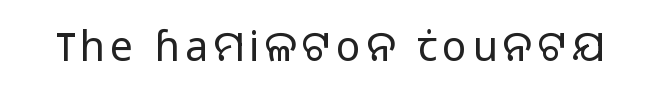
Q: Is the text bold? A: No.
Q: Is the text italic (slanted)? A: No, it is upright.
Q: Is the typeface a serif or a sans-serif typeface? A: Sans-serif.
Q: Is the text underlined? A: No.
Q: Width (condensed, normal, or wide)? A: Normal.
Q: Stroke contrast? A: Low.
Q: x-height? A: Medium.
Q: Monospaced? A: No.
